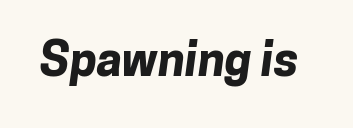
Is the type bold? Yes — the strokes are clearly thick and heavy. Here the designer chose a conventional face with non-uniform glyph widths. The type family on display is of the sans-serif kind. Any mark beneath the type? The region is blank. Look at the tracking — it's just the regular setting, nothing added.
